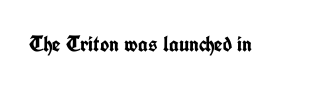
The image shows 22 px bold type, upright; set normal letter spacing, not underlined.
